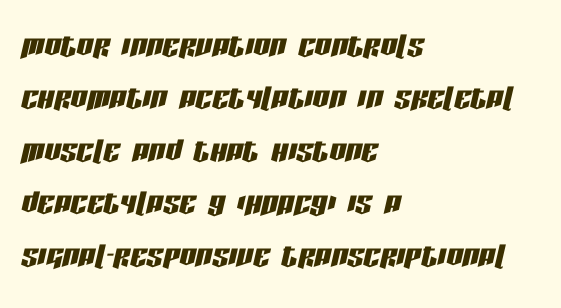
Q: Is the text italic (slanted)? A: Yes, it leans right by about 13 degrees.
Q: Is the text underlined? A: No.
Q: How is the paragraph aligned? A: Left-aligned.
Q: Is the spacing between letters normal or unusually wide? A: Normal.
Q: Is the spacing between lines tight, normal or loose? A: Normal.
Q: Width (condensed, normal, or wide)? A: Condensed.
Q: Stroke contrast? A: Low.
Q: x-height? A: Large.
Q: Monospaced? A: No.
